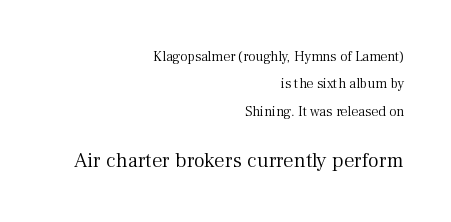
Q: Is the text bold? A: No.
Q: Is the text italic (slanted)? A: No, it is upright.
Q: Is the text underlined? A: No.
Q: How is the paragraph aligned? A: Right-aligned.
Q: Is the spacing between letters normal or unusually wide? A: Normal.
Q: Is the spacing between lines tight, normal or loose? A: Loose.
Q: Which block of text is set in a larger size, the first (top) or the second (bottom)? A: The second (bottom) one.
